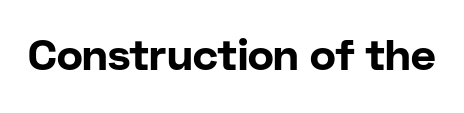
The image shows 43 px bold sans-serif type, upright; set normal letter spacing, not underlined; low stroke contrast and a medium x-height.
